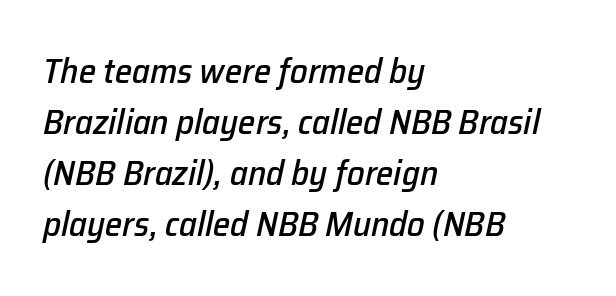
When letters slant like this, we call the style italic. Do the characters align in a grid? No, the font is proportional. Regarding leading, the lines here are spaced in the standard way. Each row of text sits above clean, open space. The face used here is rendered with its standard letterfit. Which margin do the lines hug? The left one — the right edge is uneven.
